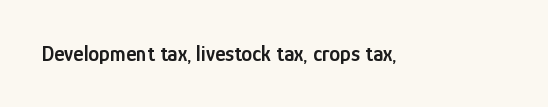
{"italic": "no", "bold": "semi", "underline": "no", "letter_spacing": "normal", "letter_spacing_em": 0.0, "glyph_px": 22}
